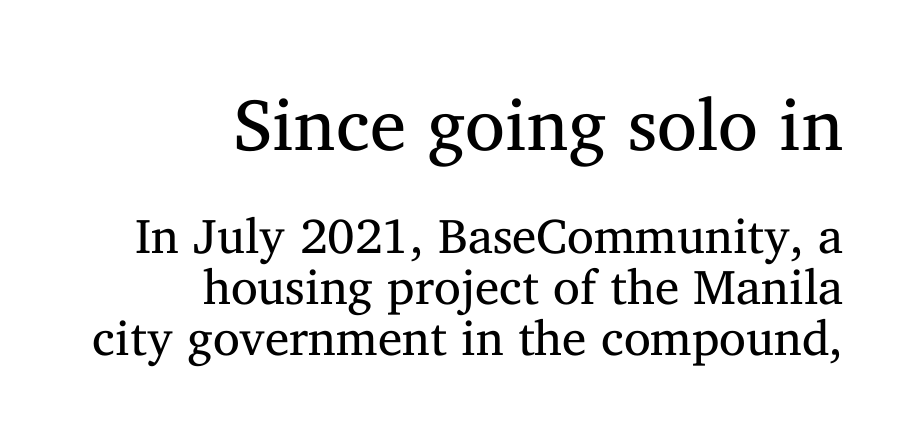
The gaps between neighbouring characters are ordinary and unremarkable. Each letter keeps its own natural width here, so spacing adapts to shape. The face used here appears at its bigger size in the upper chunk. Summary of weight: not heavy and not bold. Regarding leading, the lines here are crowded together.
